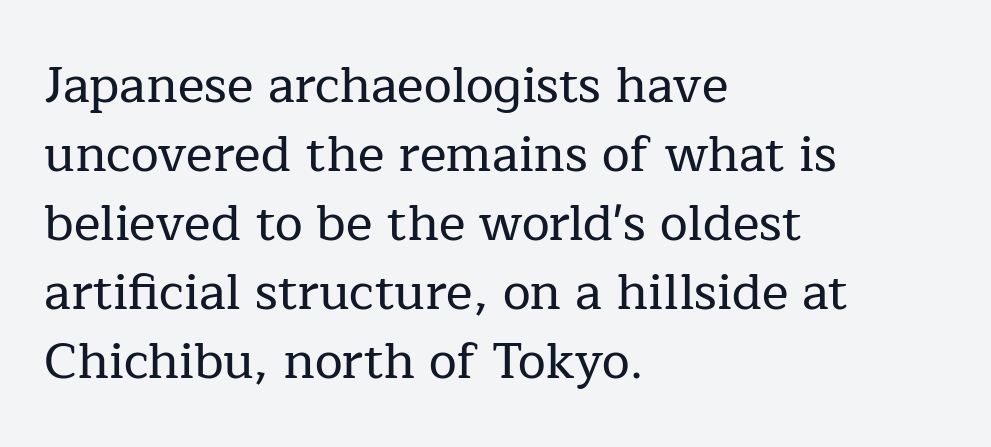
Looks like regular typesetting: each glyph gets only the width it needs. The lines sit at an ordinary, default distance from one another. Rule under the text: the space is simply empty. These lines are composed in type with serifs. Nothing unusual about the tracking: characters are spaced as the font intends. Does the lettering tilt? It doesn't — this is upright.
